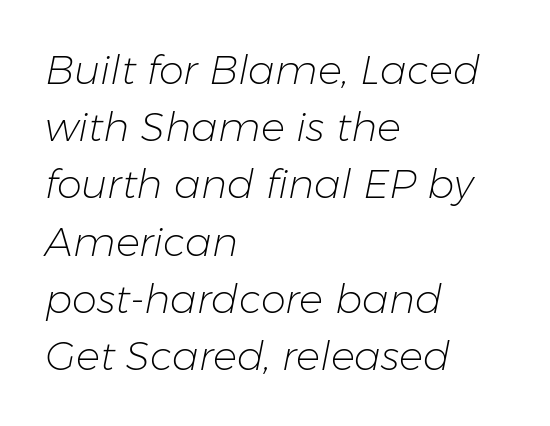
The image shows 40 px light type, italic (leaning right); set left-aligned, normal line spacing (1.43x), normal letter spacing, not underlined; low stroke contrast and a medium x-height.
